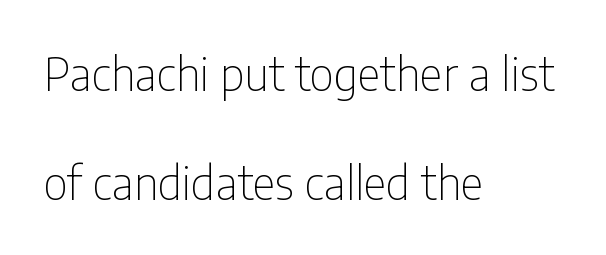
{"serif": "no", "italic": "no", "bold": "no", "weight": "thin", "width": "condensed", "stroke_contrast": "low", "x_height": "medium", "monospaced": "no", "underline": "no", "align": "left", "line_spacing": "loose", "line_spacing_ratio": 2.43, "letter_spacing": "normal", "letter_spacing_em": 0.0, "glyph_px": 45}
